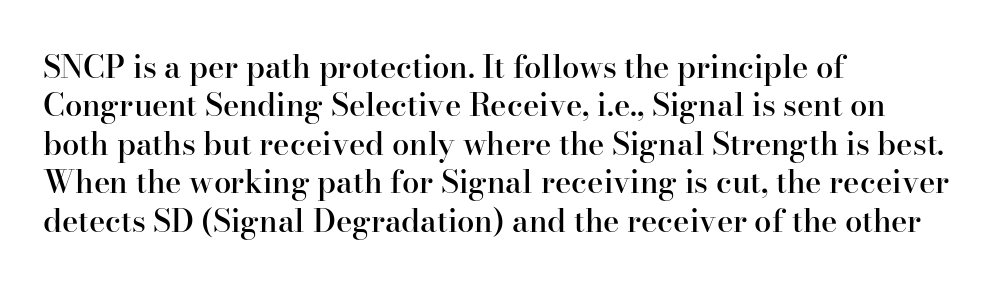
The image shows 31 px semibold serif type, upright; set left-aligned, line spacing 1.24x, normal letter spacing, not underlined; high stroke contrast and a small x-height.
